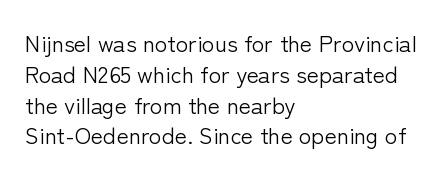
The image shows 23 px text type, upright; set left-aligned, normal line spacing (1.34x), normal letter spacing, not underlined.
